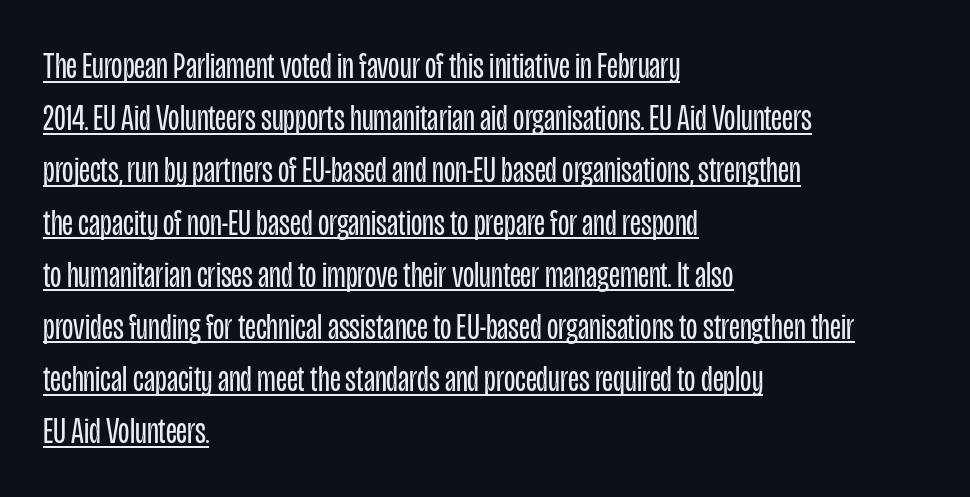
{"serif": "no", "italic": "no", "bold": "no", "weight": "regular", "width": "condensed", "stroke_contrast": "low", "x_height": "large", "monospaced": "no", "underline": "yes", "align": "left", "line_spacing": "normal", "line_spacing_ratio": 1.41, "letter_spacing": "normal", "letter_spacing_em": 0.0, "glyph_px": 37}
